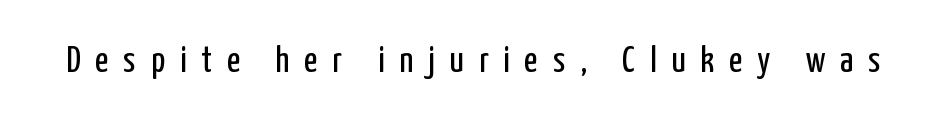
{"serif": "no", "italic": "no", "bold": "no", "weight": "regular", "width": "condensed", "stroke_contrast": "low", "x_height": "medium", "monospaced": "no", "underline": "no", "letter_spacing": "wide", "letter_spacing_em": 0.4, "glyph_px": 37}
